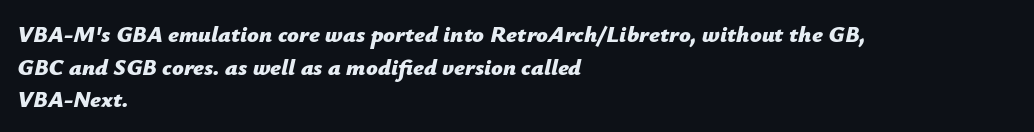
How are the letters spaced? Ordinarily, with no added tracking. Beneath every word, the page is bare. Is the block centered? No — it sits flush against the left margin. Rows of type keep a routine distance in the vertical direction. The characters look thick and weighty, a clear bold.
